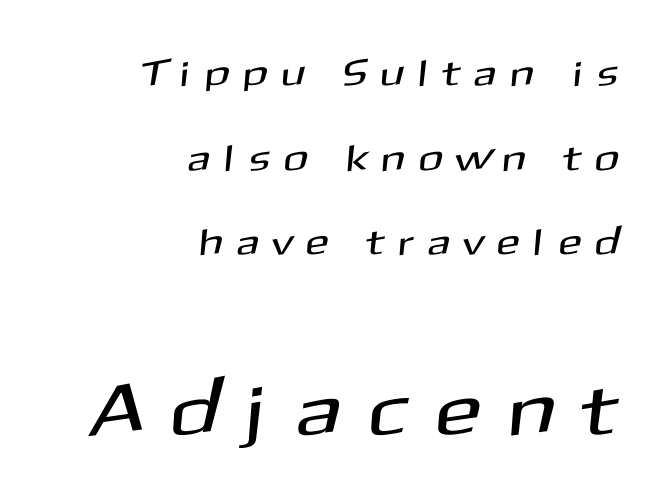
Q: Is the typeface a serif or a sans-serif typeface? A: Sans-serif.
Q: Is the text underlined? A: No.
Q: How is the paragraph aligned? A: Right-aligned.
Q: Is the spacing between letters normal or unusually wide? A: Unusually wide.
Q: Is the spacing between lines tight, normal or loose? A: Loose.
Q: Which block of text is set in a larger size, the first (top) or the second (bottom)? A: The second (bottom) one.
Q: Width (condensed, normal, or wide)? A: Normal.
Q: Stroke contrast? A: Medium.
Q: x-height? A: Medium.
Q: Monospaced? A: No.
